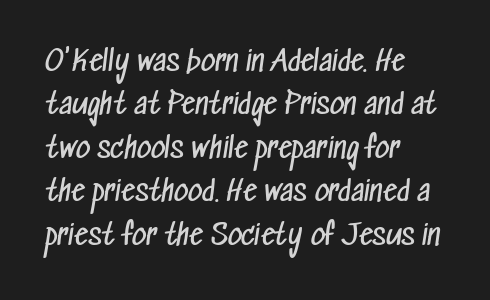
The image shows 28 px regular-weight, condensed sans-serif type; set left-aligned, normal line spacing (1.55x), normal letter spacing, not underlined; low stroke contrast and a medium x-height.
